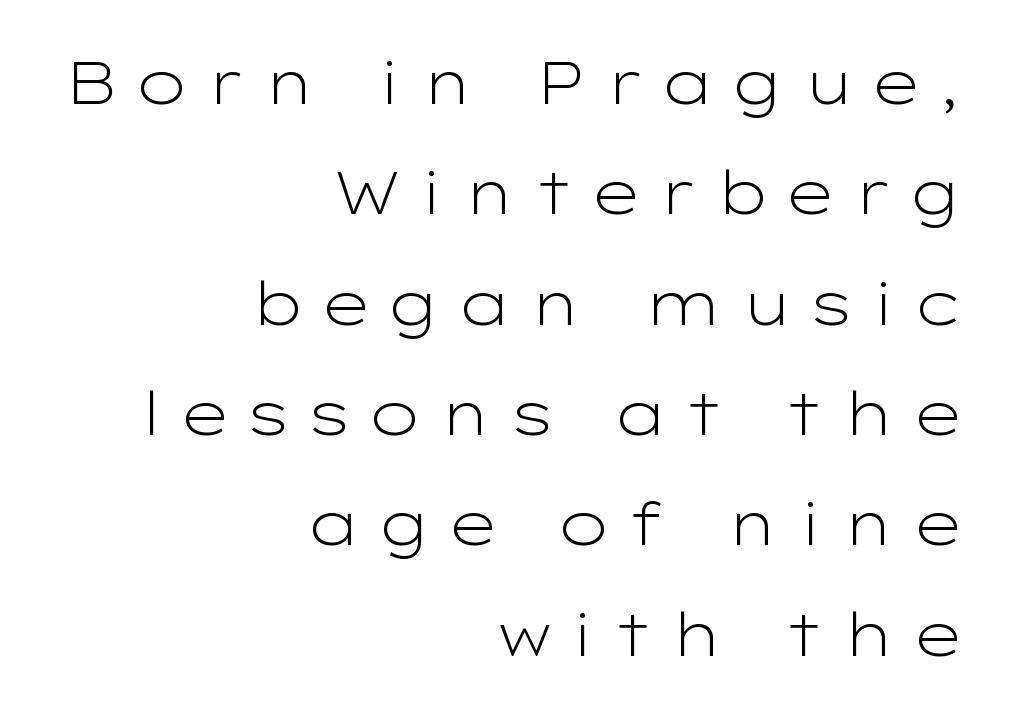
Q: Is the text bold? A: No.
Q: Is the text italic (slanted)? A: No, it is upright.
Q: Is the typeface a serif or a sans-serif typeface? A: Sans-serif.
Q: Is the text underlined? A: No.
Q: How is the paragraph aligned? A: Right-aligned.
Q: Is the spacing between letters normal or unusually wide? A: Unusually wide.
Q: Width (condensed, normal, or wide)? A: Wide.
Q: Stroke contrast? A: Low.
Q: x-height? A: Medium.
Q: Monospaced? A: No.
